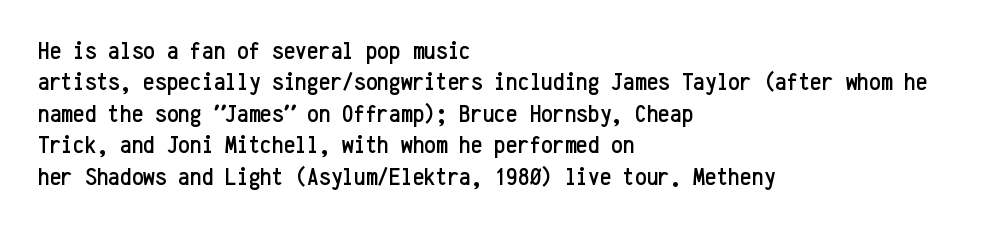
The image shows 26 px text type, upright; set left-aligned, line spacing 1.21x, normal letter spacing, not underlined.
